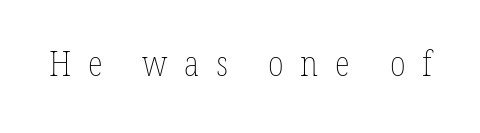
The image shows 35 px thin, condensed type, upright; set unusually wide letter spacing (+0.47 em), not underlined; low stroke contrast and a medium x-height.
